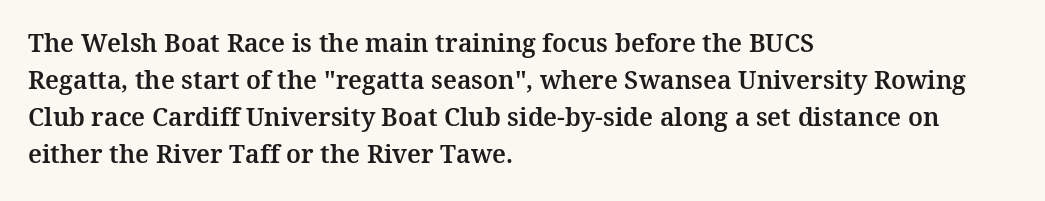
The image shows 25 px text type, upright; set left-aligned, normal line spacing (1.48x), normal letter spacing, not underlined.
